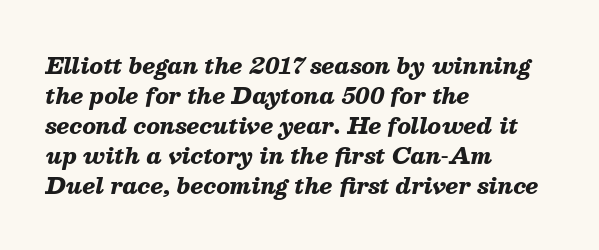
Every character sits at an angle, as italics do. These lines stack with their left ends in a neat column. Typographic density is high because the face is bold. The rows are spaced the way most documents space them.
